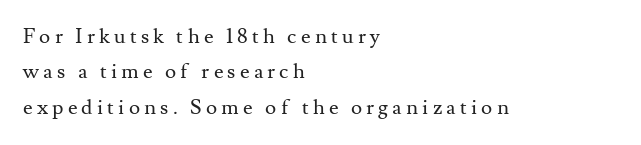
{"italic": "no", "bold": "no", "underline": "no", "align": "left", "line_spacing": "normal", "line_spacing_ratio": 1.68, "letter_spacing": "wide", "letter_spacing_em": 0.2, "glyph_px": 21}
